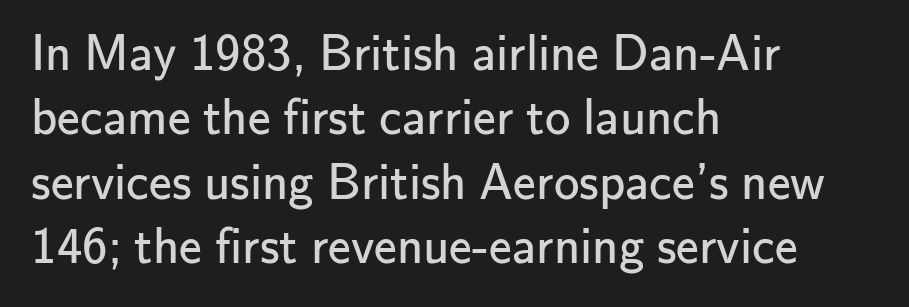
{"serif": "no", "italic": "no", "bold": "no", "weight": "regular", "width": "normal", "stroke_contrast": "low", "x_height": "small", "monospaced": "no", "underline": "no", "align": "left", "line_spacing": "normal", "line_spacing_ratio": 1.26, "letter_spacing": "normal", "letter_spacing_em": 0.0, "glyph_px": 51}
